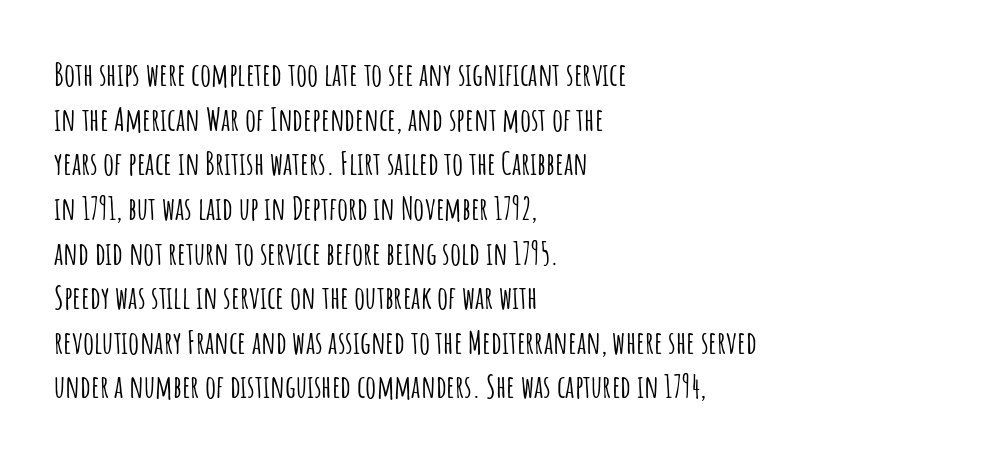
In terms of letterform style, serifs are entirely absent. Layout note: lines flush left. Baseline-to-baseline distance is the conventional proportion of letter height. Unlike italic type, these characters show no tilt at all. Inter-character spacing is left at the font's built-in metrics. Do the characters align in a grid? No, the font is proportional.
